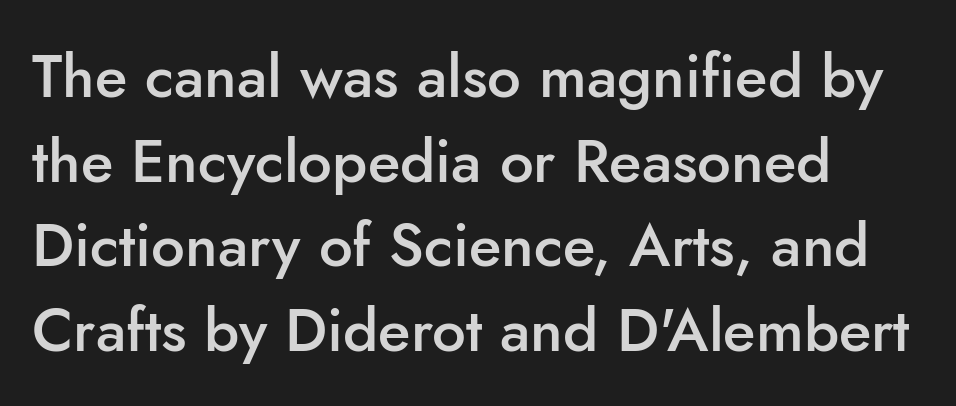
Q: Is the text bold? A: Semi-bold.
Q: Is the text italic (slanted)? A: No, it is upright.
Q: Is the typeface a serif or a sans-serif typeface? A: Sans-serif.
Q: Is the text underlined? A: No.
Q: How is the paragraph aligned? A: Left-aligned.
Q: Is the spacing between letters normal or unusually wide? A: Normal.
Q: Is the spacing between lines tight, normal or loose? A: Normal.
Q: Width (condensed, normal, or wide)? A: Normal.
Q: Stroke contrast? A: Low.
Q: x-height? A: Small.
Q: Monospaced? A: No.
